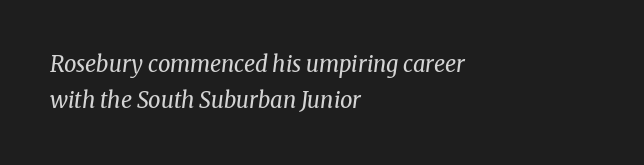
The axis of the letterforms is tilted away from vertical. No extra tracking has been applied to these lines. The passage shown is not underscored anywhere. Every row of glyphs begins at an identical x-position on the left. The weight tops out at a normal text grade. Vertical spacing — default.
